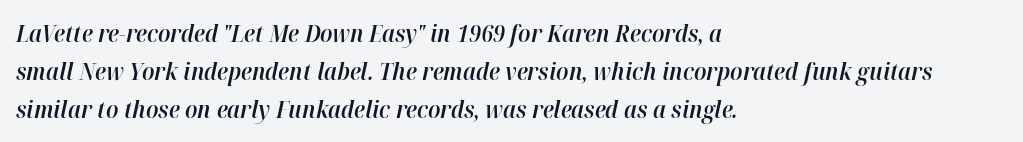
Successive baselines arrive at the customary interval. The paragraph shown leans on its left margin. On the weight axis this lands at semibold, roughly 600. Nobody touched the tracking dial on this one. Nobody drew a line under any word here. The font's italic variant was chosen for this text.
